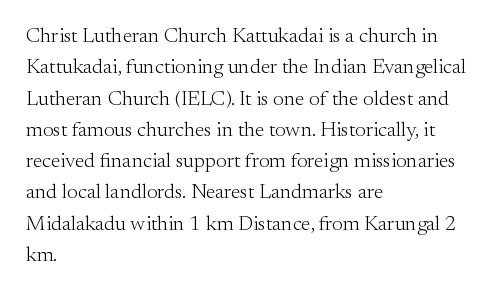
The image shows 21 px text type, upright; set left-aligned, normal line spacing (1.49x), normal letter spacing, not underlined.
